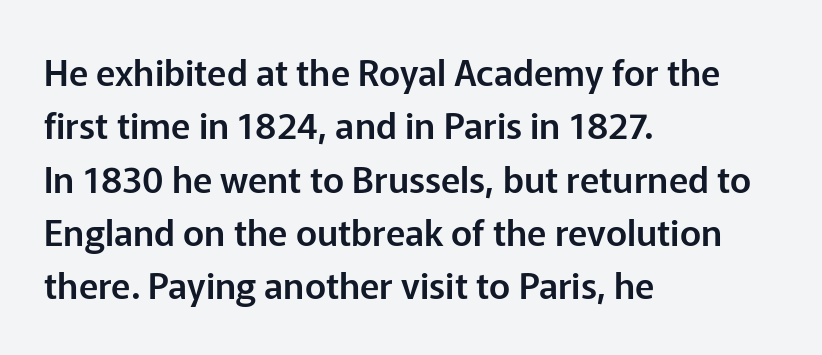
Check the space under the baseline: it is left empty. This sample uses an upright cut, with every glyph sitting square on the baseline. Interline gaps are of average width in this sample. Caption: standard tracking, unaltered. The rendering shows plain stroke endings on the letterforms — a sans-serif design.
